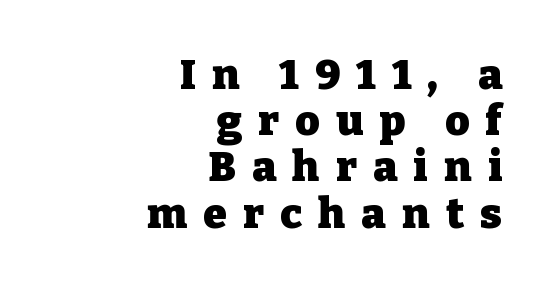
{"serif": "yes", "italic": "no", "bold": "yes", "weight": "heavy", "width": "normal", "stroke_contrast": "low", "x_height": "medium", "monospaced": "no", "underline": "no", "align": "right", "line_spacing": "tight", "line_spacing_ratio": 1.1, "letter_spacing": "wide", "letter_spacing_em": 0.39, "glyph_px": 42}
